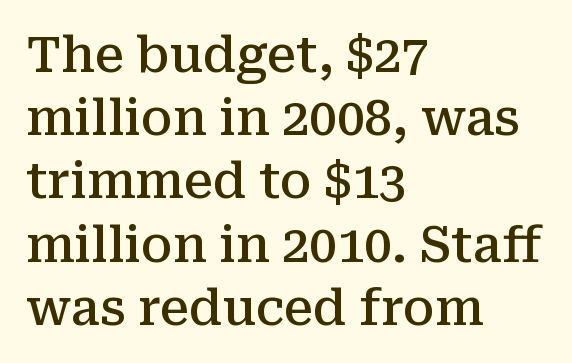
Which margin do the lines hug? The left one — the right edge is uneven. The vertical gap from one line to the next is medium. Caption: semibold face, moderately heavy strokes. This sample uses plain, unmodified letter spacing.
